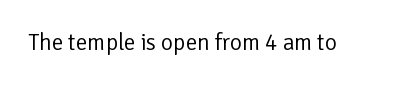
The type is set solid horizontally, with unmodified tracking. Words float on clear page, feet unadorned. A quiet, ordinary-to-light weight characterises the typeface. The type sits square on the baseline with zero lean.
